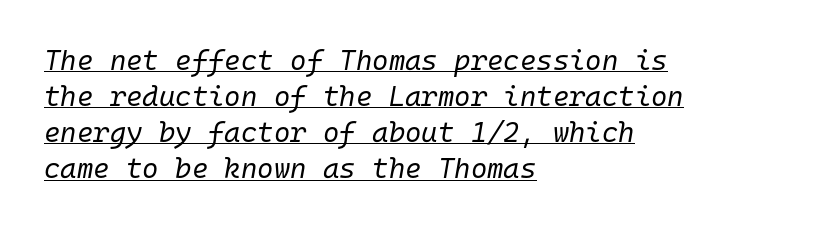
Underline: present. The whole block is typeset with a tilt. Typeset ragged right — the left edge is the straight one. The face used here is monospaced, like something from a code editor.
